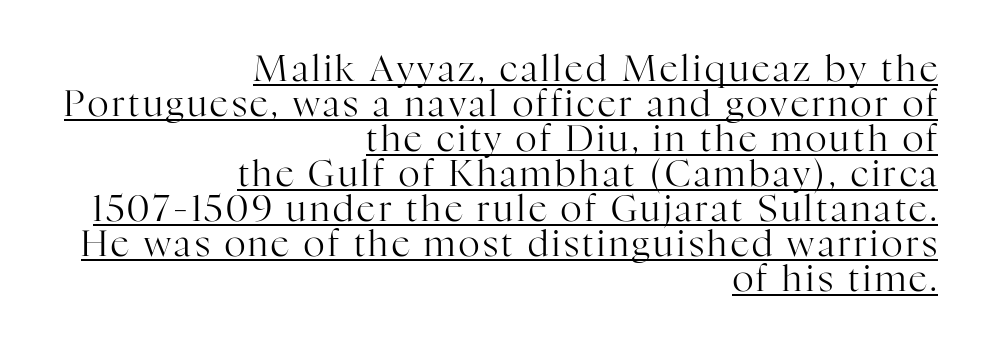
The image shows 36 px regular-weight serif type, upright; set right-aligned, tight line spacing (0.97x), underlined; high stroke contrast and a medium x-height.
